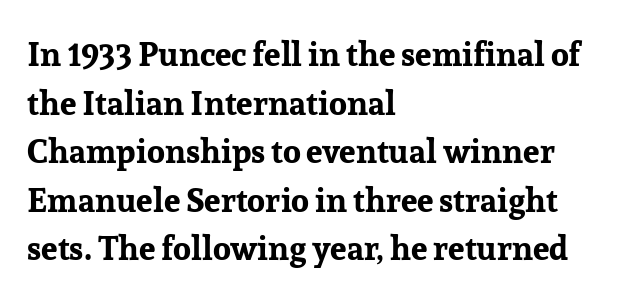
All the whitespace from short lines collects on the right. Spacing verdict: proportional, widths tailored to each character. What kind of face is this? One with serifs. The line texture is even and compact thanks to regular tracking. Posture: straight, roman, zero tilt. The baseline area is clear.
